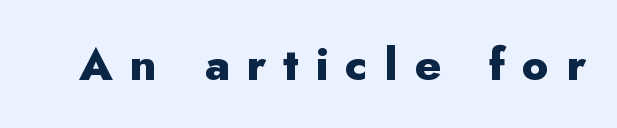
Q: Is the text bold? A: Yes.
Q: Is the text italic (slanted)? A: No, it is upright.
Q: Is the typeface a serif or a sans-serif typeface? A: Sans-serif.
Q: Is the text underlined? A: No.
Q: Is the spacing between letters normal or unusually wide? A: Unusually wide.
Q: Width (condensed, normal, or wide)? A: Normal.
Q: Stroke contrast? A: Low.
Q: x-height? A: Small.
Q: Monospaced? A: No.
